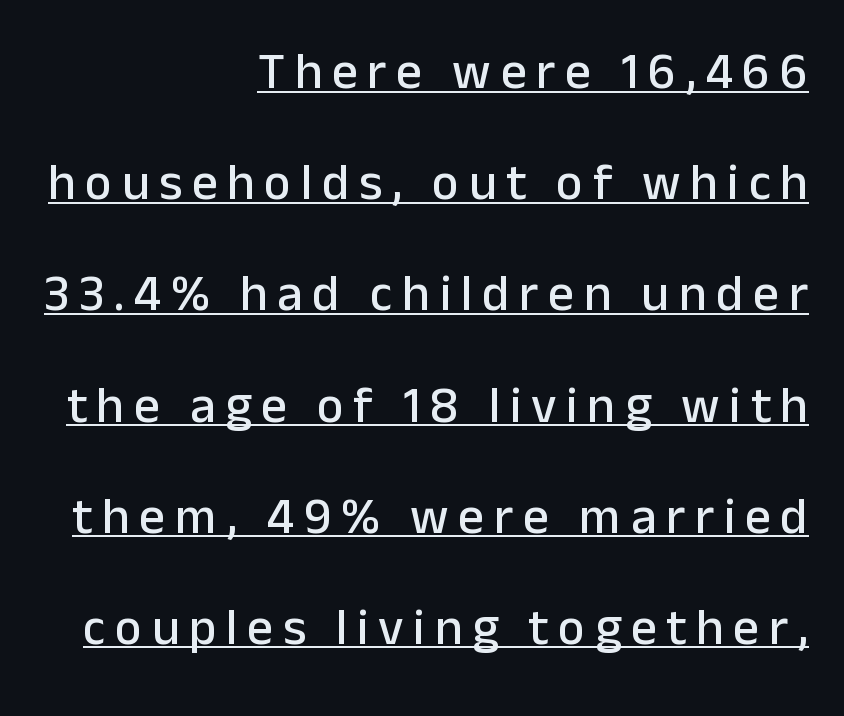
Q: Is the text italic (slanted)? A: No, it is upright.
Q: Is the typeface a serif or a sans-serif typeface? A: Sans-serif.
Q: Is the text underlined? A: Yes.
Q: How is the paragraph aligned? A: Right-aligned.
Q: Is the spacing between lines tight, normal or loose? A: Loose.
Q: Width (condensed, normal, or wide)? A: Normal.
Q: Stroke contrast? A: Low.
Q: x-height? A: Medium.
Q: Monospaced? A: No.
